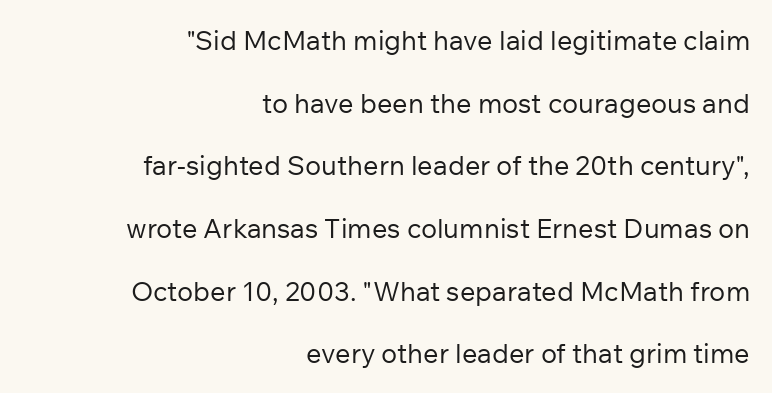
The image shows 27 px text type, upright; set right-aligned, loose line spacing (2.32x), normal letter spacing, not underlined.
